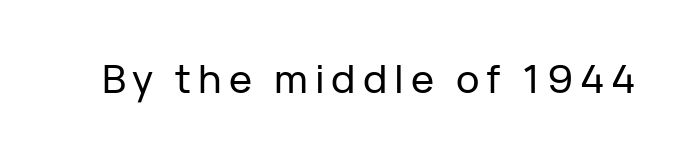
The image shows 39 px sans-serif type, upright; set not underlined; low stroke contrast and a medium x-height.
